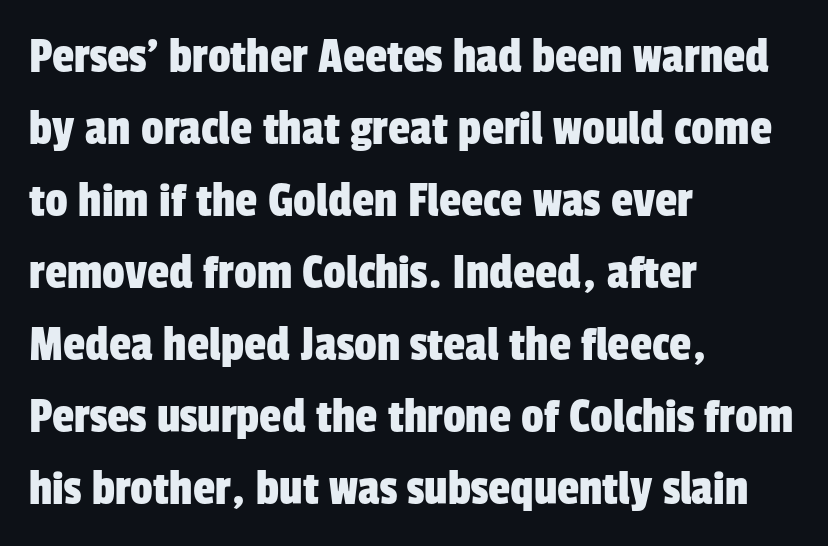
{"serif": "no", "width": "condensed", "stroke_contrast": "low", "x_height": "medium", "monospaced": "no", "underline": "no", "align": "left", "line_spacing": "normal", "line_spacing_ratio": 1.44, "letter_spacing": "normal", "letter_spacing_em": 0.0, "glyph_px": 50}
